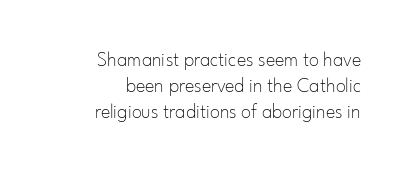
No heavy texture on the line: the type isn't bold. Normally led — the rows are evenly, conventionally spaced. Every stem runs plumb, perpendicular to the baseline. In terms of letterspacing, this is plain default setting. Decoration check: the copy has no underline.
